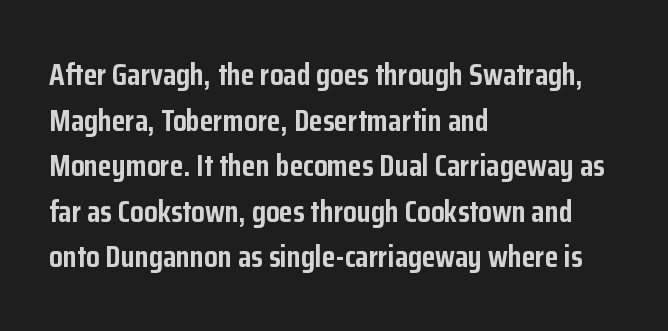
Plenty of ink on the page — the face is bold. The letters advance in unequal steps, a hallmark of proportional type. No word sits above an underline. Observe the ordinary spacing: letters are neighbours, not strangers. The vertical gap from one line to the next is medium. Every stem runs plumb, perpendicular to the baseline.
